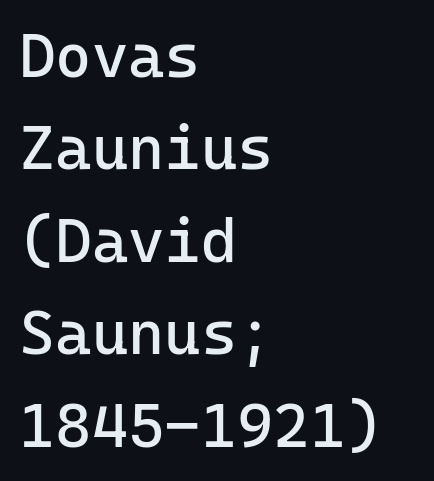
Q: Is the text bold? A: No.
Q: Is the text italic (slanted)? A: No, it is upright.
Q: Is the typeface a serif or a sans-serif typeface? A: Sans-serif.
Q: Is the text underlined? A: No.
Q: How is the paragraph aligned? A: Left-aligned.
Q: Is the spacing between letters normal or unusually wide? A: Normal.
Q: Is the spacing between lines tight, normal or loose? A: Normal.
Q: Width (condensed, normal, or wide)? A: Normal.
Q: Stroke contrast? A: Low.
Q: x-height? A: Medium.
Q: Monospaced? A: Yes.
